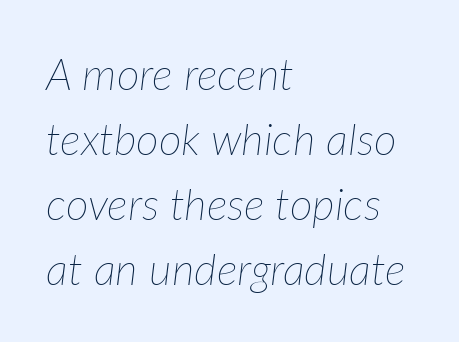
Q: Is the text bold? A: No.
Q: Is the text italic (slanted)? A: Yes, it leans right by about 7 degrees.
Q: Is the text underlined? A: No.
Q: How is the paragraph aligned? A: Left-aligned.
Q: Is the spacing between letters normal or unusually wide? A: Normal.
Q: Is the spacing between lines tight, normal or loose? A: Normal.
Q: Width (condensed, normal, or wide)? A: Normal.
Q: Stroke contrast? A: Low.
Q: x-height? A: Medium.
Q: Monospaced? A: No.
